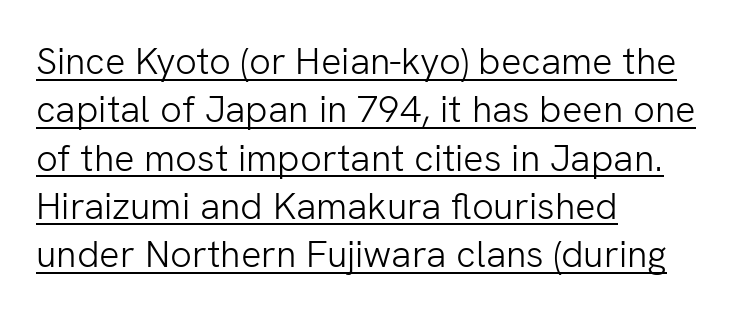
{"serif": "no", "italic": "no", "bold": "no", "weight": "light", "width": "normal", "stroke_contrast": "low", "x_height": "medium", "monospaced": "no", "underline": "yes", "align": "left", "line_spacing": "normal", "line_spacing_ratio": 1.27, "letter_spacing": "normal", "letter_spacing_em": 0.0, "glyph_px": 38}
